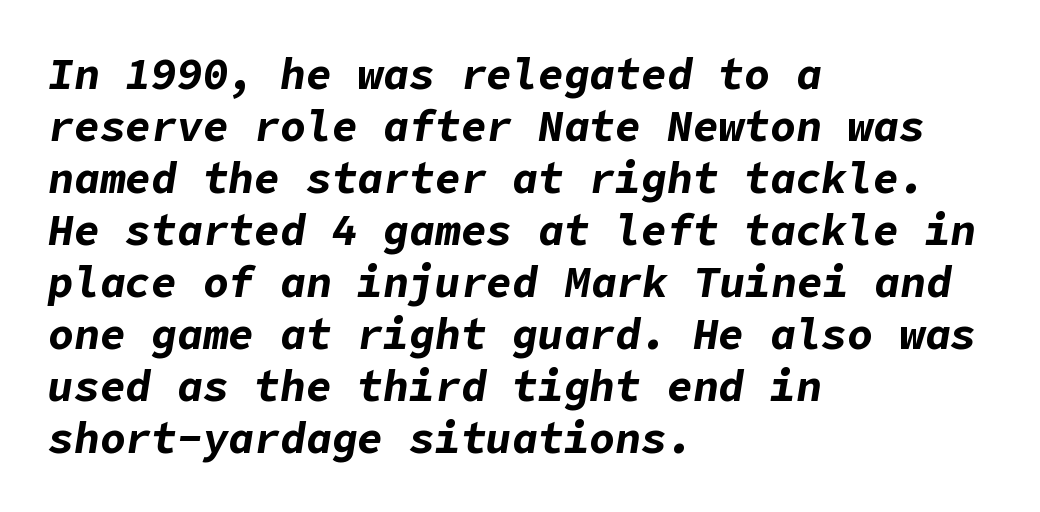
{"italic": "yes", "lean": "right", "slant_degrees": 9, "bold": "yes", "weight": "bold", "width": "normal", "stroke_contrast": "low", "x_height": "medium", "underline": "no", "align": "left", "line_spacing_ratio": 1.21, "letter_spacing": "normal", "letter_spacing_em": 0.0, "glyph_px": 43}
